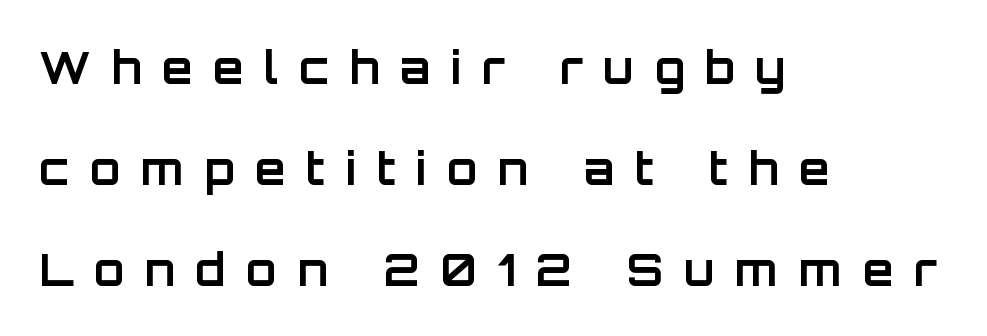
Regarding serifs, this sample does without them. The leading is generous, giving the passage an open texture. Lines of text with bare space underneath. This is the regular roman posture of the typeface. Is the type bold? Yes — the strokes are clearly thick and heavy. These lines are rendered in a variable-pitch font.
